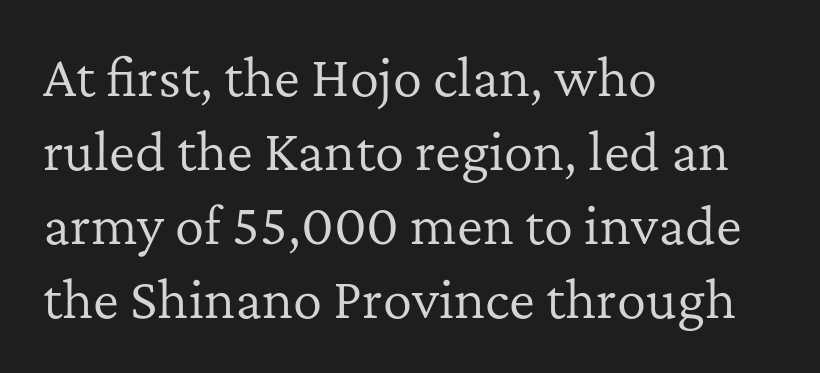
{"serif": "yes", "italic": "no", "bold": "no", "weight": "regular", "width": "normal", "stroke_contrast": "low", "x_height": "medium", "monospaced": "no", "underline": "no", "align": "left", "line_spacing": "normal", "line_spacing_ratio": 1.51, "letter_spacing": "normal", "letter_spacing_em": 0.0, "glyph_px": 49}
